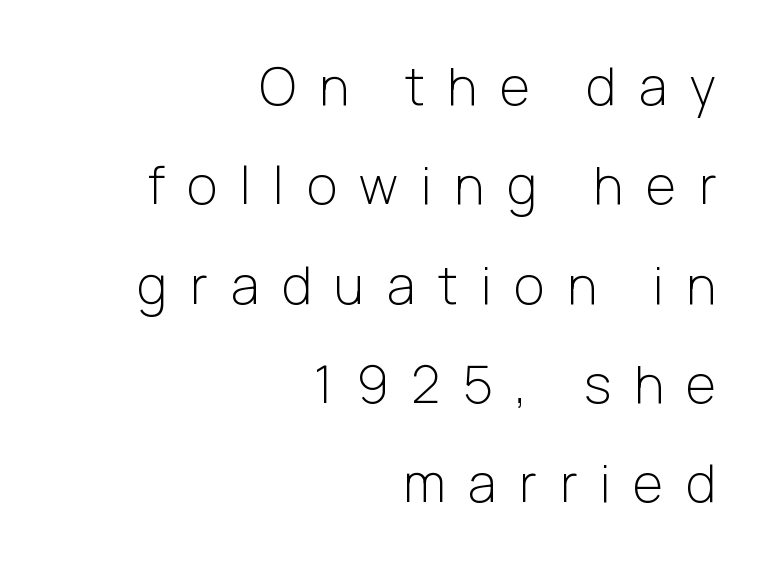
Q: Is the text bold? A: No.
Q: Is the text italic (slanted)? A: No, it is upright.
Q: Is the typeface a serif or a sans-serif typeface? A: Sans-serif.
Q: Is the text underlined? A: No.
Q: How is the paragraph aligned? A: Right-aligned.
Q: Is the spacing between letters normal or unusually wide? A: Unusually wide.
Q: Is the spacing between lines tight, normal or loose? A: Loose.
Q: Width (condensed, normal, or wide)? A: Normal.
Q: Stroke contrast? A: Low.
Q: x-height? A: Medium.
Q: Monospaced? A: No.
